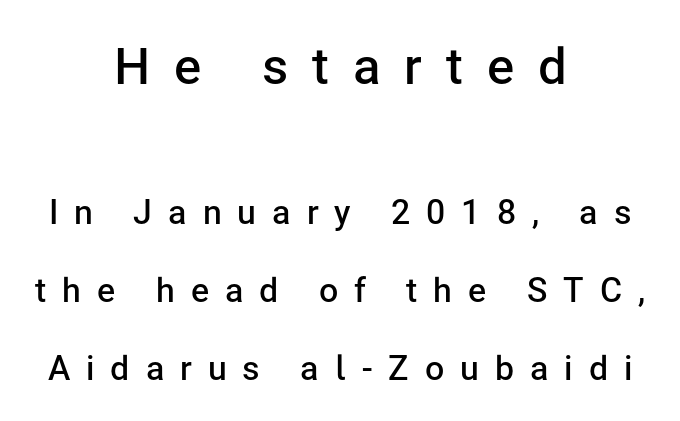
The horizontal fit of the characters is loose and conspicuously gappy. Size hierarchy here favors the leading block over the trailing one. Does the weight exceed regular? Yes, but only to semibold. Only glyphs here, with clear space below each row.
